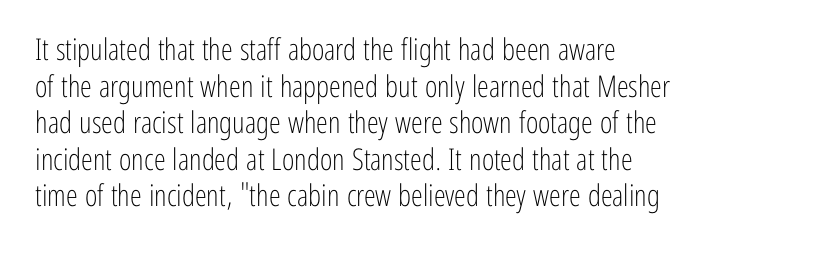
Q: Is the text bold? A: No.
Q: Is the text italic (slanted)? A: No, it is upright.
Q: Is the typeface a serif or a sans-serif typeface? A: Sans-serif.
Q: Is the text underlined? A: No.
Q: How is the paragraph aligned? A: Left-aligned.
Q: Is the spacing between letters normal or unusually wide? A: Normal.
Q: Width (condensed, normal, or wide)? A: Condensed.
Q: Stroke contrast? A: Low.
Q: x-height? A: Medium.
Q: Monospaced? A: No.
